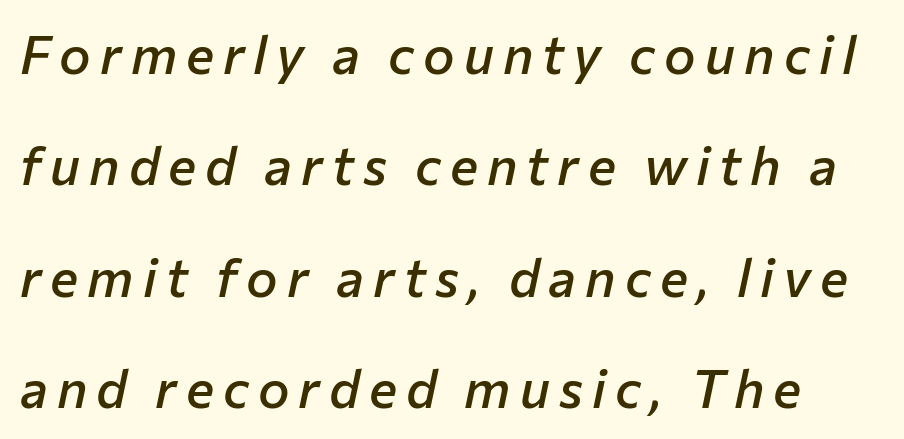
Q: Is the text bold? A: Semi-bold.
Q: Is the text italic (slanted)? A: Yes, it leans right by about 12 degrees.
Q: Is the text underlined? A: No.
Q: Is the spacing between lines tight, normal or loose? A: Loose.
Q: Width (condensed, normal, or wide)? A: Normal.
Q: Stroke contrast? A: Low.
Q: x-height? A: Medium.
Q: Monospaced? A: No.
